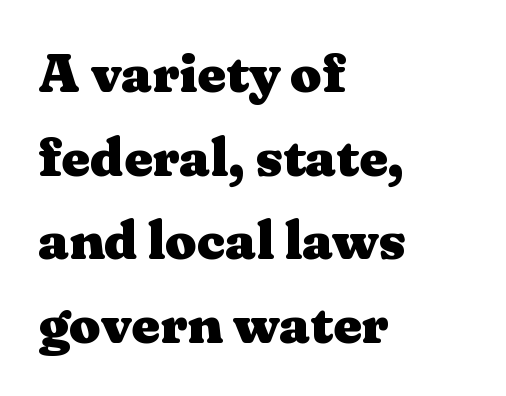
This sample uses plain, unmodified letter spacing. Reading down the block, your eye returns to a fixed left position each line. Old-style or modern, the face here clearly has serifs. Descenders hang freely into open space. The face used here has the dense, thick strokes of a bold.
